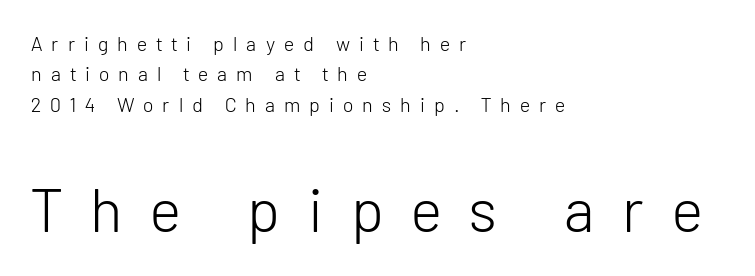
Caption: multi-line text, flush left, ragged right. Inter-character spacing is expanded well beyond the font's built-in metrics. The rendering enlarges the type as you move from the upper chunk to the lower. Serif or sans? Sans — the stroke terminals are bare. The area under the type is left untouched.
